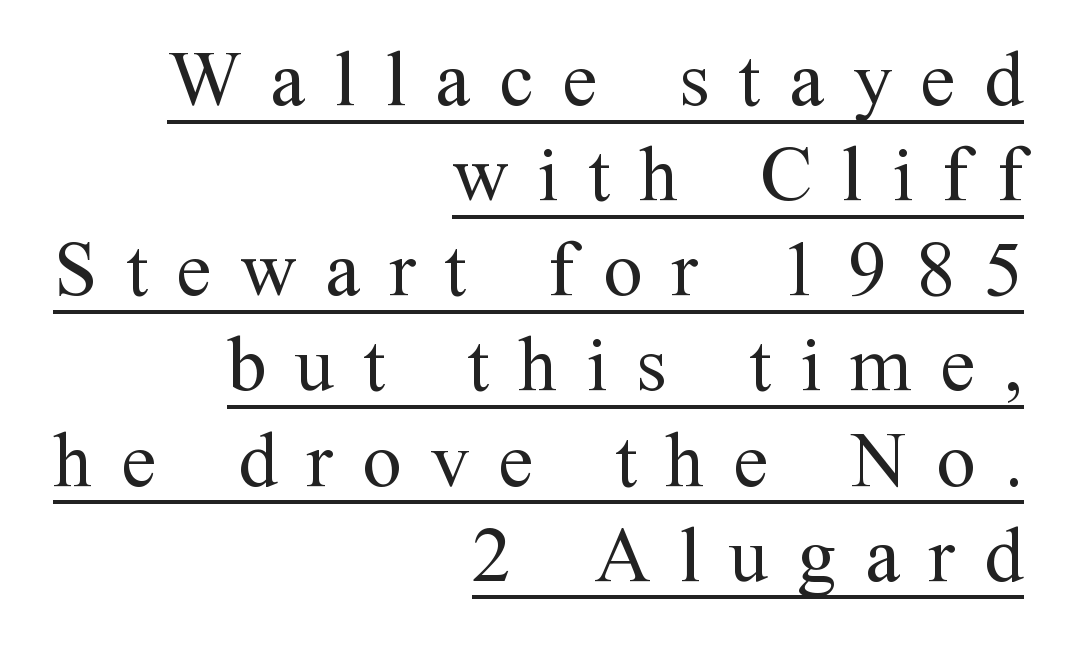
The image shows 78 px regular-weight serif type, upright; set right-aligned, line spacing 1.22x, unusually wide letter spacing (+0.37 em), underlined; medium stroke contrast and a medium x-height.
